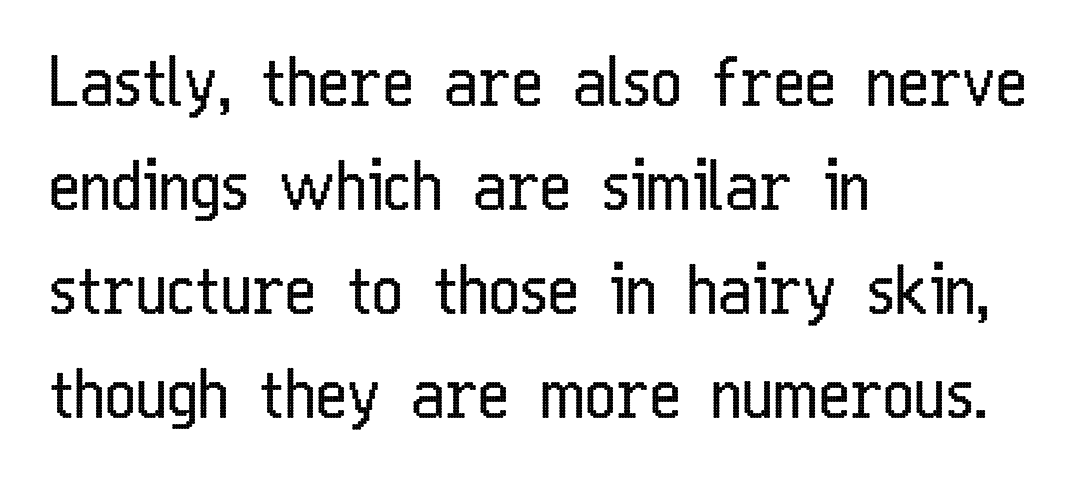
The image shows 67 px regular-weight, condensed sans-serif type, upright; set left-aligned, normal line spacing (1.55x), normal letter spacing, not underlined; low stroke contrast and a medium x-height.
